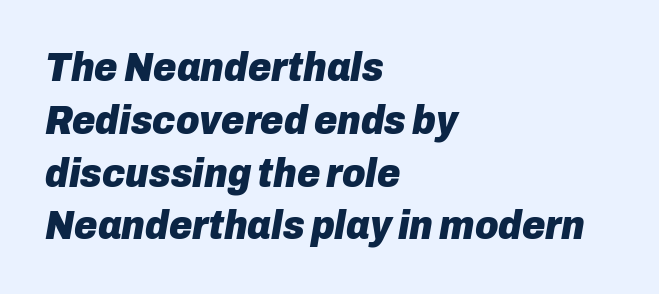
{"italic": "yes", "lean": "right", "slant_degrees": 10, "bold": "yes", "weight": "heavy", "width": "normal", "stroke_contrast": "low", "x_height": "medium", "monospaced": "no", "underline": "no", "align": "left", "line_spacing": "normal", "line_spacing_ratio": 1.32, "letter_spacing": "normal", "letter_spacing_em": 0.0, "glyph_px": 40}
